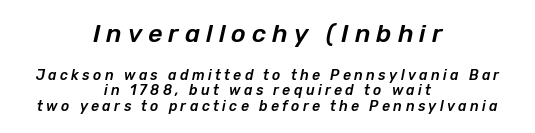
Q: Is the text italic (slanted)? A: Yes, it leans right by about 12 degrees.
Q: Is the text underlined? A: No.
Q: How is the paragraph aligned? A: Centered.
Q: Is the spacing between letters normal or unusually wide? A: Unusually wide.
Q: Is the spacing between lines tight, normal or loose? A: Tight.
Q: Which block of text is set in a larger size, the first (top) or the second (bottom)? A: The first (top) one.
